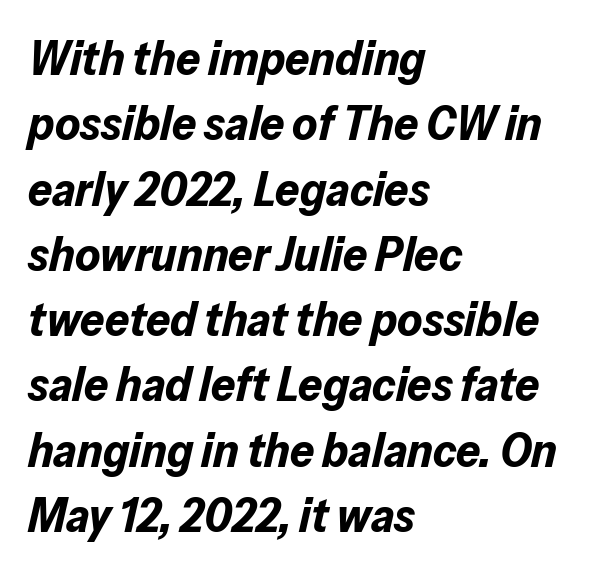
The image shows 48 px bold type, italic (leaning right); set left-aligned, normal line spacing (1.36x), normal letter spacing, not underlined; low stroke contrast and a medium x-height.
